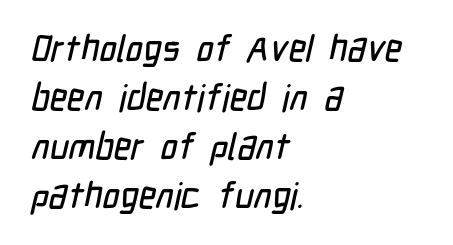
Q: Is the typeface a serif or a sans-serif typeface? A: Sans-serif.
Q: Is the text underlined? A: No.
Q: How is the paragraph aligned? A: Left-aligned.
Q: Is the spacing between letters normal or unusually wide? A: Normal.
Q: Is the spacing between lines tight, normal or loose? A: Normal.
Q: Width (condensed, normal, or wide)? A: Condensed.
Q: Stroke contrast? A: Low.
Q: x-height? A: Medium.
Q: Monospaced? A: No.
